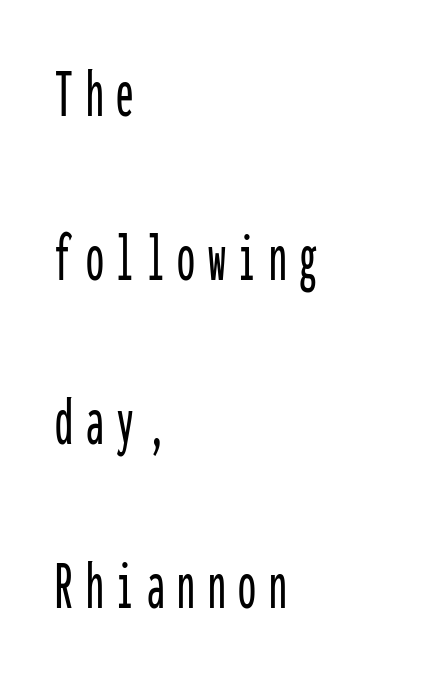
Q: Is the text italic (slanted)? A: No, it is upright.
Q: Is the typeface a serif or a sans-serif typeface? A: Sans-serif.
Q: Is the text underlined? A: No.
Q: How is the paragraph aligned? A: Left-aligned.
Q: Is the spacing between lines tight, normal or loose? A: Loose.
Q: Width (condensed, normal, or wide)? A: Condensed.
Q: Stroke contrast? A: Low.
Q: x-height? A: Medium.
Q: Monospaced? A: Yes.
